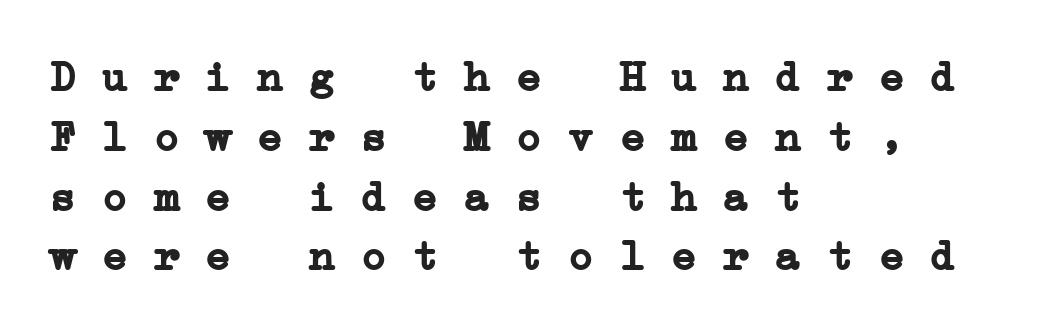
Q: Is the text bold? A: Yes.
Q: Is the typeface a serif or a sans-serif typeface? A: Serif.
Q: Is the text underlined? A: No.
Q: How is the paragraph aligned? A: Left-aligned.
Q: Is the spacing between letters normal or unusually wide? A: Normal.
Q: Is the spacing between lines tight, normal or loose? A: Normal.
Q: Width (condensed, normal, or wide)? A: Wide.
Q: Stroke contrast? A: Low.
Q: x-height? A: Medium.
Q: Monospaced? A: Yes.
